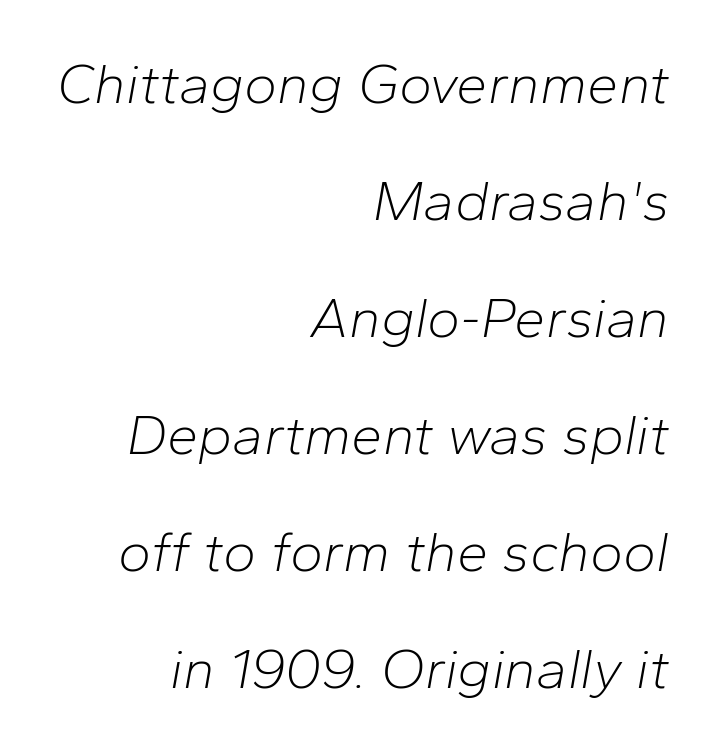
The designer dialed line spacing up above the default. No extra tracking has been applied to these lines. Slant detected: the letters are inclined. The typesetter chose a ragged-left arrangement here. The gap between lines stays unmarked.
